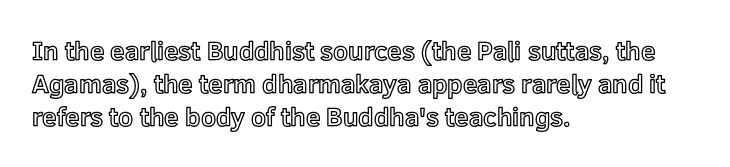
Q: Is the text italic (slanted)? A: No, it is upright.
Q: Is the text underlined? A: No.
Q: How is the paragraph aligned? A: Left-aligned.
Q: Is the spacing between letters normal or unusually wide? A: Normal.
Q: Is the spacing between lines tight, normal or loose? A: Normal.
